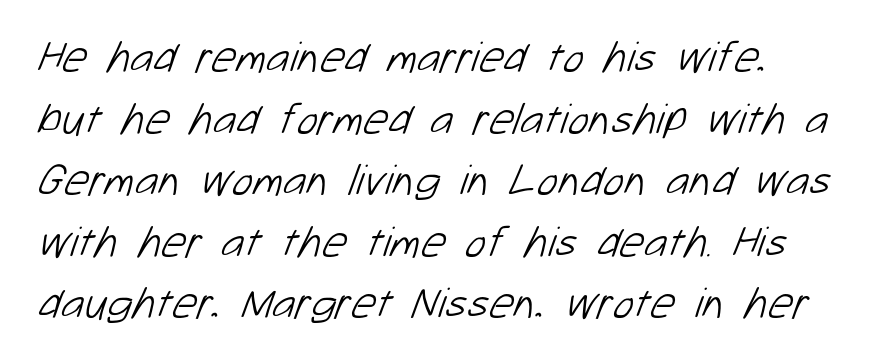
{"serif": "no", "bold": "no", "weight": "light", "width": "normal", "stroke_contrast": "low", "x_height": "medium", "monospaced": "no", "underline": "no", "line_spacing": "normal", "line_spacing_ratio": 1.4, "letter_spacing": "normal", "letter_spacing_em": 0.0, "glyph_px": 44}
